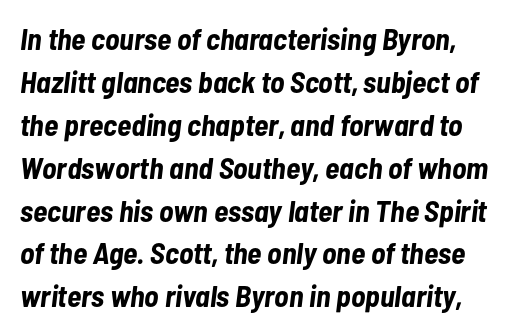
The image shows 30 px bold, condensed type, italic (leaning right); set left-aligned, normal line spacing (1.43x), normal letter spacing, not underlined; low stroke contrast and a medium x-height.
